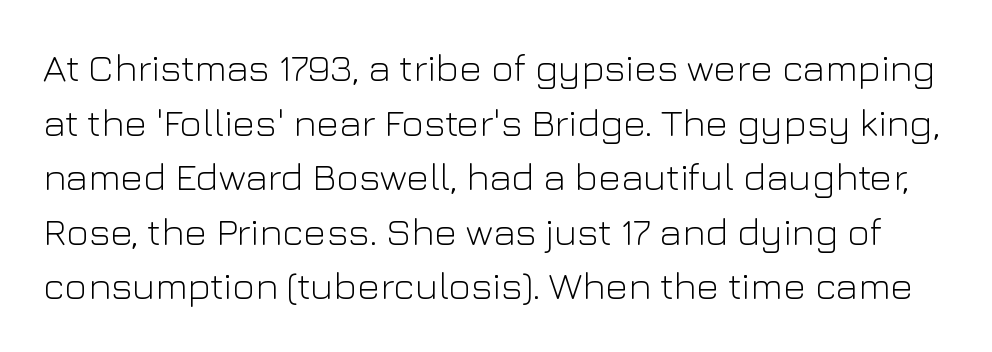
The horizontal fit of the characters is conventional and even. Caption: face not bold, strokes unweighted. Horizontal bands of white between lines are of average thickness. A sans-serif font was chosen for this passage.
